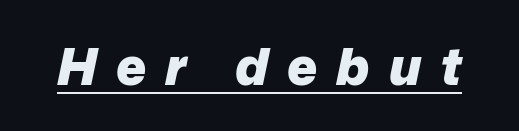
The face used here is proportionally spaced, like ordinary book or web type. The tracking reads as deliberately expanded to a designer's eye. You can tell it's italic because the verticals aren't actually vertical. Pretty heavy lettering here — definitely bold.
